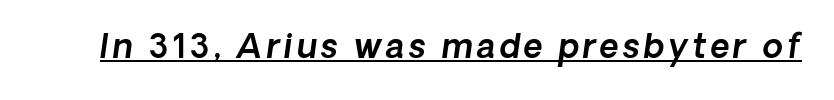
Q: Is the text italic (slanted)? A: Yes, it leans right by about 8 degrees.
Q: Is the text underlined? A: Yes.
Q: Width (condensed, normal, or wide)? A: Normal.
Q: x-height? A: Medium.
Q: Monospaced? A: No.
